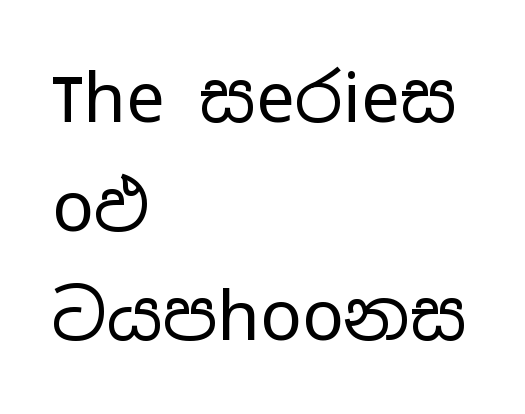
These lines are rendered in a variable-pitch font. The typeface chosen for these lines omits serifs. The zone under the glyphs is completely vacant. Students, note that the glyphs here touch the page at normal intervals. Counters stay open thanks to moderate or lighter strokes.
